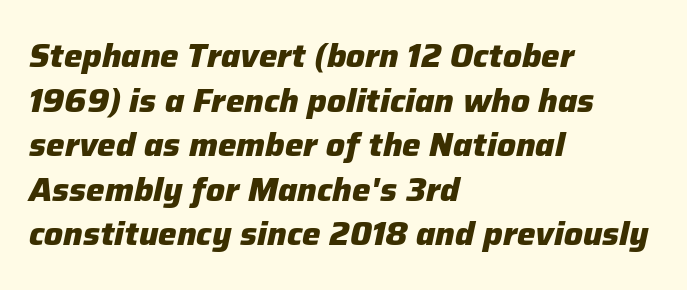
{"italic": "yes", "lean": "right", "slant_degrees": 12, "bold": "yes", "weight": "heavy", "width": "normal", "stroke_contrast": "low", "x_height": "medium", "monospaced": "no", "underline": "no", "align": "left", "line_spacing": "normal", "line_spacing_ratio": 1.35, "letter_spacing": "normal", "letter_spacing_em": 0.0, "glyph_px": 33}
